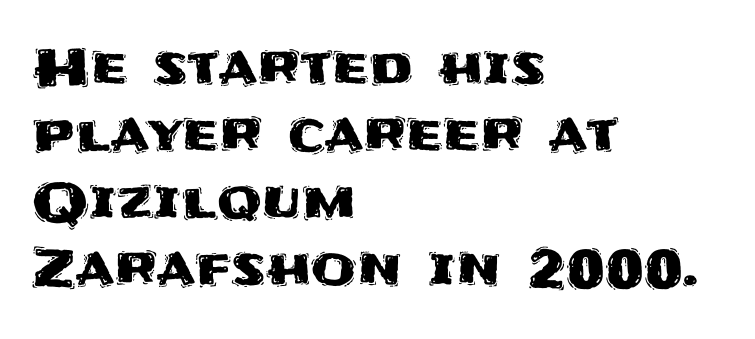
The image shows 52 px sans-serif type, upright; set left-aligned, normal line spacing (1.29x), normal letter spacing, not underlined; medium stroke contrast and a large x-height.
